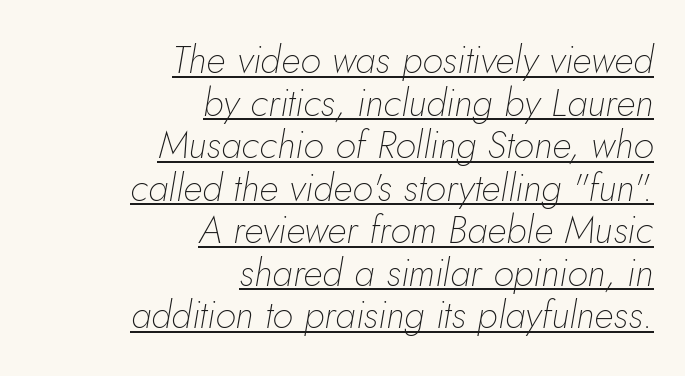
The image shows 38 px thin type, italic (leaning right); set right-aligned, tight line spacing (1.12x), normal letter spacing, underlined; low stroke contrast and a small x-height.
